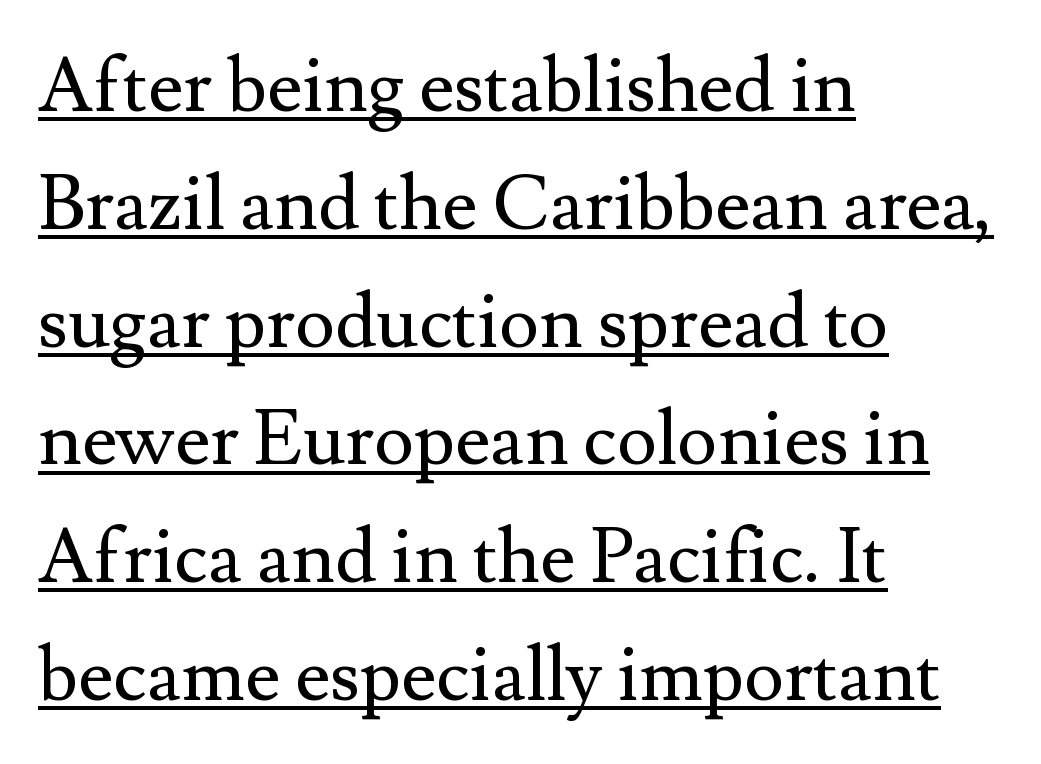
{"serif": "yes", "italic": "no", "bold": "no", "weight": "regular", "width": "normal", "stroke_contrast": "medium", "x_height": "small", "monospaced": "no", "underline": "yes", "align": "left", "line_spacing": "normal", "line_spacing_ratio": 1.55, "letter_spacing": "normal", "letter_spacing_em": 0.0, "glyph_px": 76}
